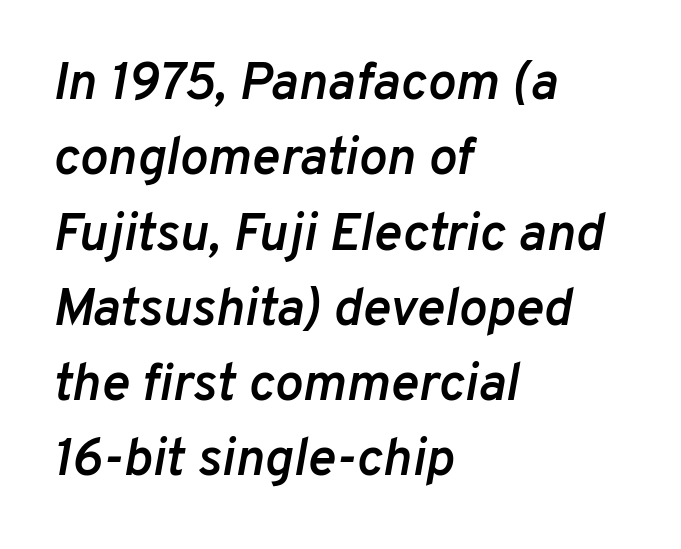
{"italic": "yes", "lean": "right", "slant_degrees": 10, "bold": "semi", "weight": "semibold", "width": "normal", "stroke_contrast": "low", "x_height": "medium", "monospaced": "no", "underline": "no", "align": "left", "line_spacing": "normal", "line_spacing_ratio": 1.42, "letter_spacing": "normal", "letter_spacing_em": 0.0, "glyph_px": 53}
